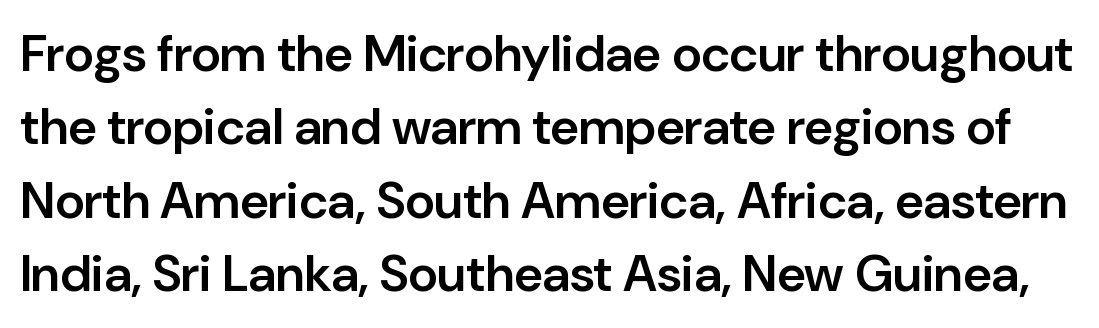
{"serif": "no", "italic": "no", "bold": "semi", "weight": "semibold", "width": "normal", "stroke_contrast": "low", "x_height": "medium", "monospaced": "no", "underline": "no", "line_spacing": "normal", "line_spacing_ratio": 1.44, "letter_spacing": "normal", "letter_spacing_em": 0.0, "glyph_px": 51}
